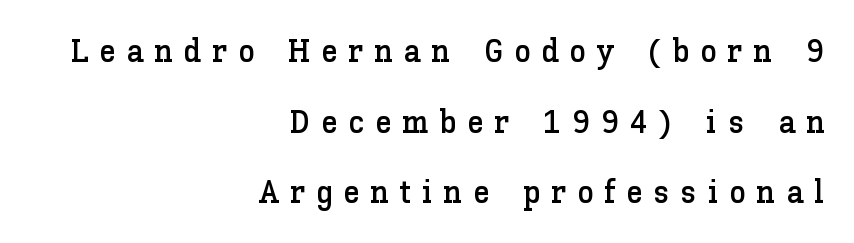
This block would shrink considerably if given ordinary leading; it's expanded now. Each row of text sits above clean, open space. Varying glyph widths throughout — classic text-font behaviour. The type sits square on the baseline with zero lean.
